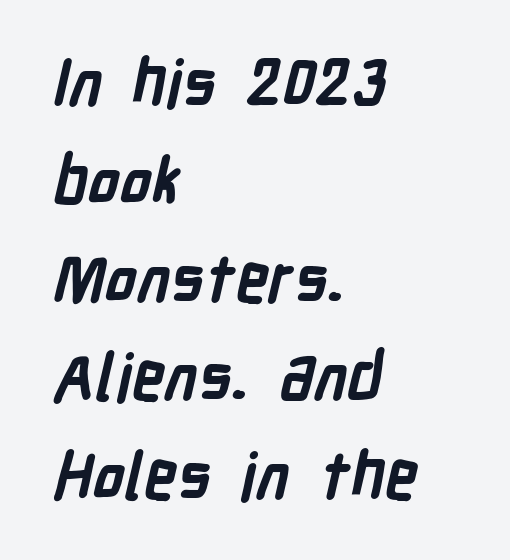
Q: Is the text bold? A: Yes.
Q: Is the typeface a serif or a sans-serif typeface? A: Sans-serif.
Q: Is the text underlined? A: No.
Q: How is the paragraph aligned? A: Left-aligned.
Q: Is the spacing between letters normal or unusually wide? A: Normal.
Q: Is the spacing between lines tight, normal or loose? A: Normal.
Q: Width (condensed, normal, or wide)? A: Condensed.
Q: Stroke contrast? A: Low.
Q: x-height? A: Medium.
Q: Monospaced? A: No.
